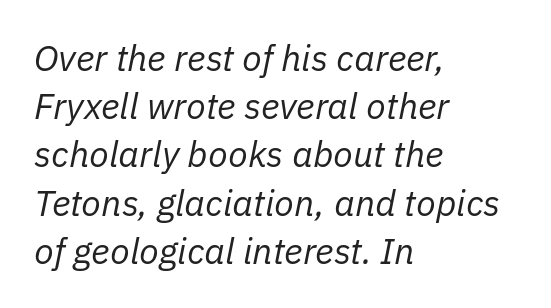
Q: Is the text bold? A: No.
Q: Is the text italic (slanted)? A: Yes, it leans right by about 11 degrees.
Q: Is the text underlined? A: No.
Q: How is the paragraph aligned? A: Left-aligned.
Q: Is the spacing between letters normal or unusually wide? A: Normal.
Q: Is the spacing between lines tight, normal or loose? A: Normal.
Q: Width (condensed, normal, or wide)? A: Normal.
Q: Stroke contrast? A: Low.
Q: x-height? A: Medium.
Q: Monospaced? A: No.
